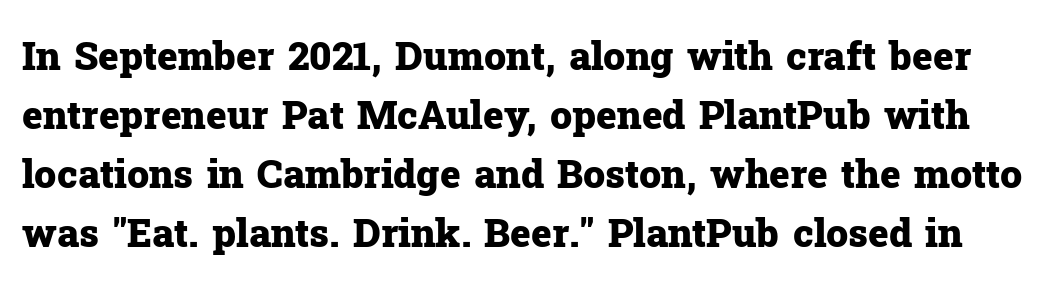
Q: Is the text bold? A: Yes.
Q: Is the text italic (slanted)? A: No, it is upright.
Q: Is the typeface a serif or a sans-serif typeface? A: Serif.
Q: Is the text underlined? A: No.
Q: Is the spacing between letters normal or unusually wide? A: Normal.
Q: Is the spacing between lines tight, normal or loose? A: Normal.
Q: Width (condensed, normal, or wide)? A: Normal.
Q: Stroke contrast? A: Low.
Q: x-height? A: Medium.
Q: Monospaced? A: No.
